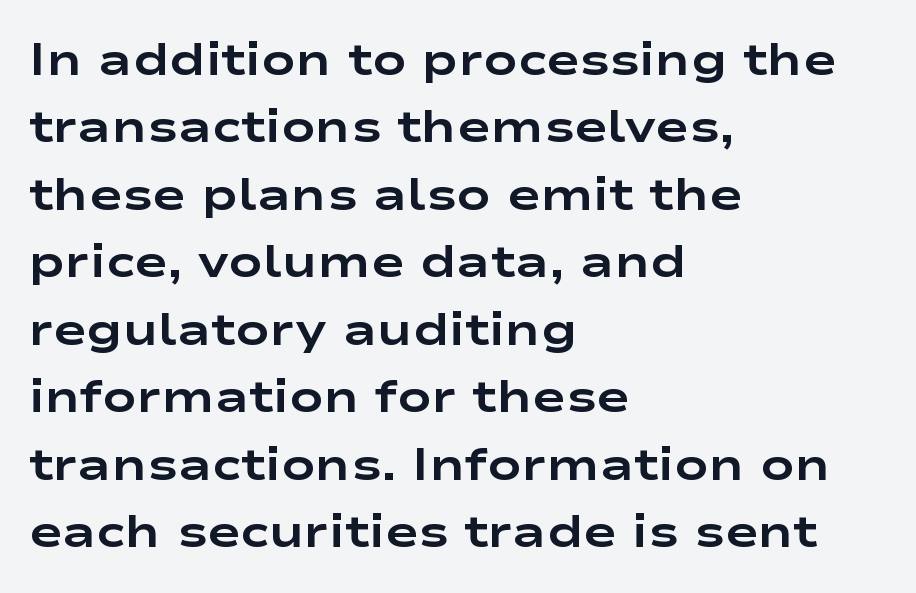
{"serif": "no", "italic": "no", "bold": "yes", "weight": "bold", "width": "wide", "stroke_contrast": "low", "x_height": "medium", "monospaced": "no", "underline": "no", "align": "left", "line_spacing": "normal", "line_spacing_ratio": 1.5, "letter_spacing": "normal", "letter_spacing_em": 0.0, "glyph_px": 45}
